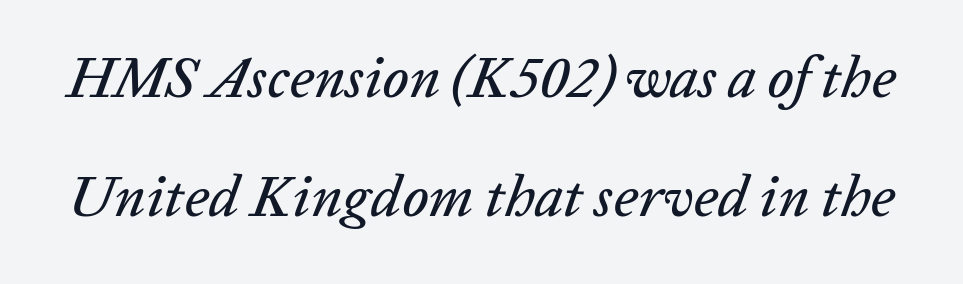
The image shows 58 px text type, italic (leaning right); set loose line spacing (2.05x), normal letter spacing, not underlined; low stroke contrast and a medium x-height.
